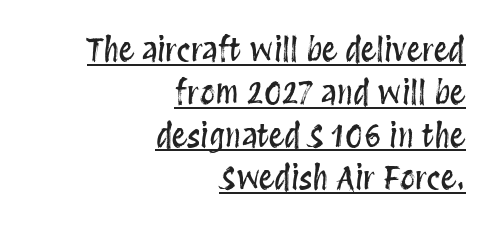
Quick note: interline space is typical. Does a line run under the words? Yes, clearly. Reading down the block, your eye finds every line finishing at a fixed right position. You can tell it's not italic because the verticals are truly vertical.
